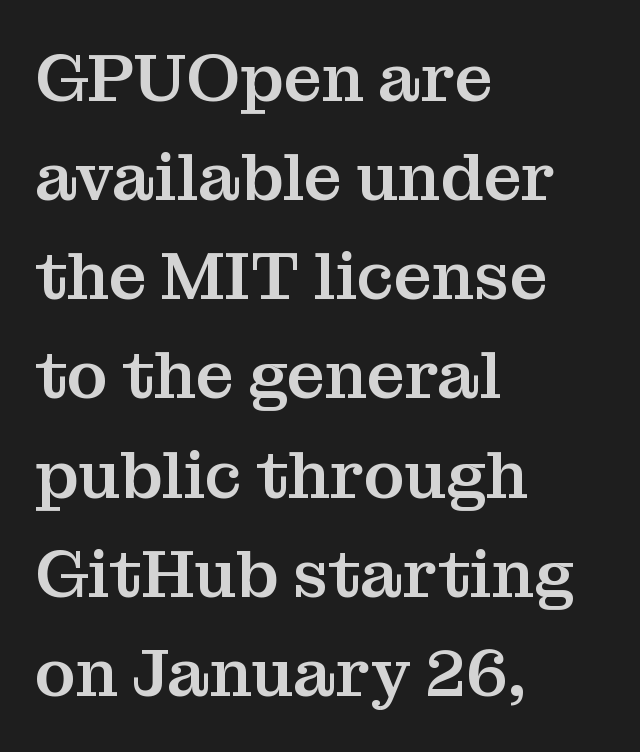
Honestly, the letter spacing is just normal — you wouldn't notice it. You could not count columns in this text — the font is proportionally spaced. Compared with a centered layout, this one pins lines to the left instead. Posture: straight, roman, zero tilt. Does the type have serifs? Yes, each stem ends in a small foot. The line-height multiplier appears to be the usual default.
